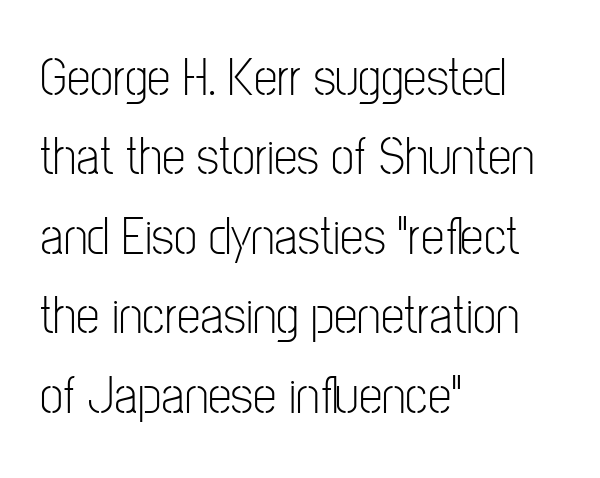
{"serif": "no", "italic": "no", "bold": "no", "weight": "light", "width": "condensed", "stroke_contrast": "low", "x_height": "medium", "monospaced": "no", "underline": "no", "align": "left", "line_spacing": "normal", "line_spacing_ratio": 1.5, "letter_spacing": "normal", "letter_spacing_em": 0.0, "glyph_px": 53}
